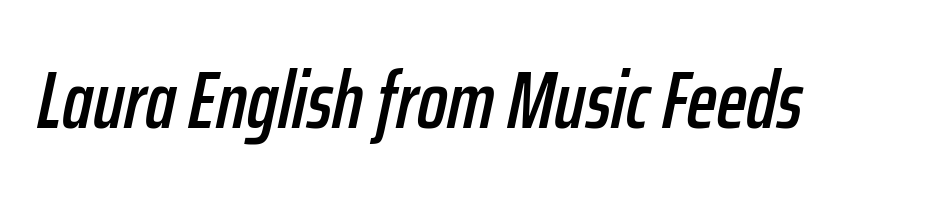
Q: Is the text italic (slanted)? A: Yes, it leans right by about 12 degrees.
Q: Is the text underlined? A: No.
Q: Is the spacing between letters normal or unusually wide? A: Normal.
Q: Width (condensed, normal, or wide)? A: Condensed.
Q: Stroke contrast? A: Low.
Q: x-height? A: Medium.
Q: Monospaced? A: No.
